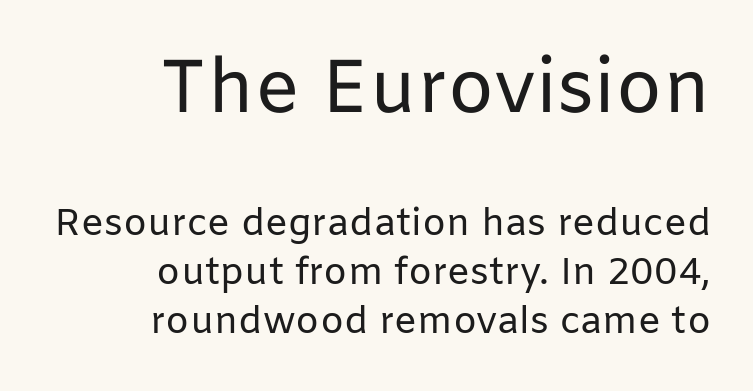
Just letters on the line, the space beneath them empty. In terms of leading, this rendering sits right in the middle. Proportional: the letters do not fall into vertical columns. The upper block of text is set noticeably larger than the block beneath it.
